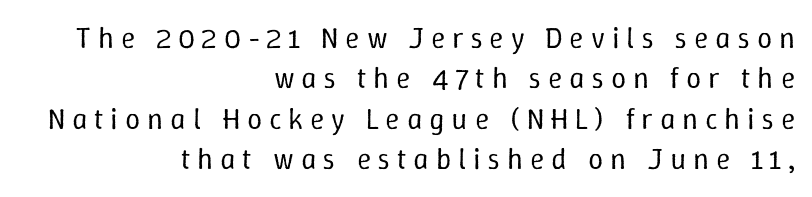
This sample has the flowing, uneven cadence of proportional lettering. These glyphs show unthickened strokes, regular width or finer. Normally led — the rows are evenly, conventionally spaced. Decoration check: the copy has no underline. These lines were composed using upright roman letters.
